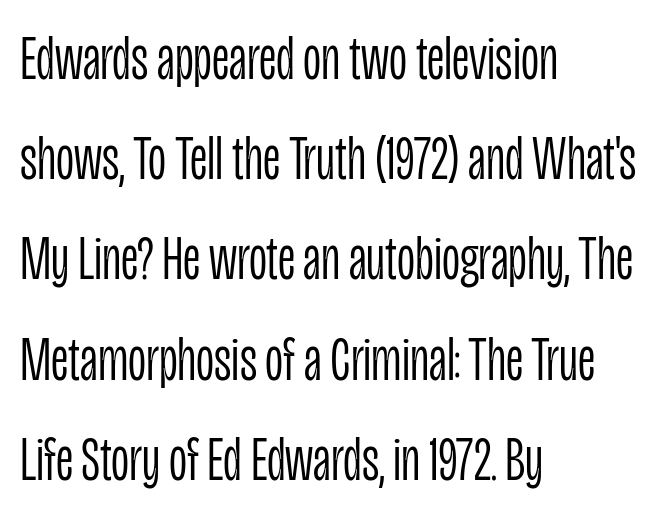
The image shows 63 px light, condensed sans-serif type, upright; set left-aligned, normal line spacing (1.59x), normal letter spacing, not underlined; low stroke contrast and a large x-height.
